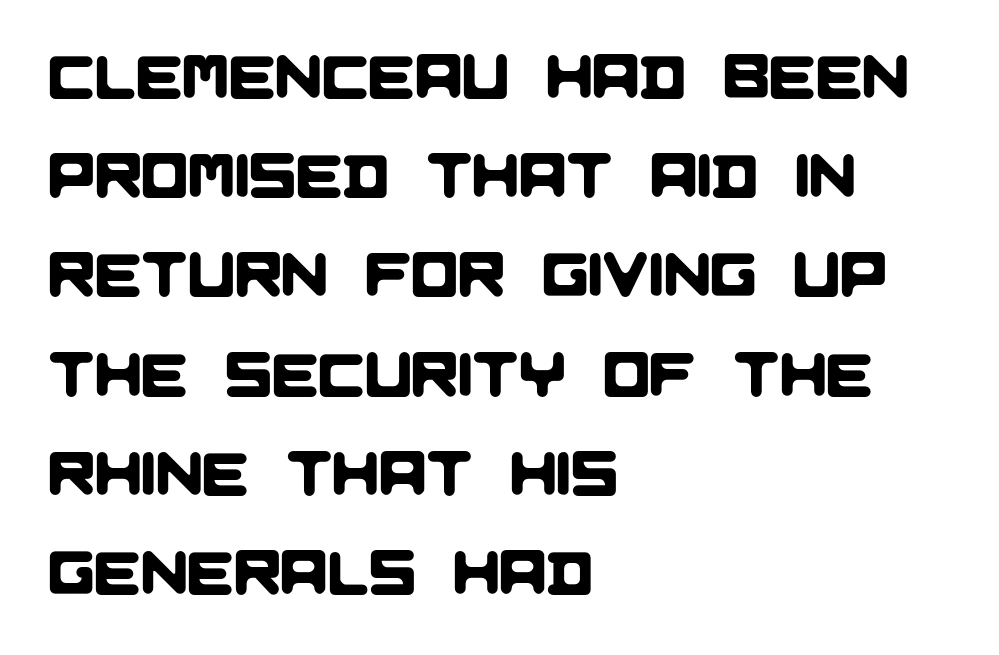
The rendering uses natural spacing where letterforms have individual widths. Each letter's strokes conclude bluntly, with no projecting serifs. Caption: multi-line text, flush left, ragged right. Beneath every word, the page is bare. Each new line begins a customary step beneath the previous one. No extra tracking has been applied to these lines.
